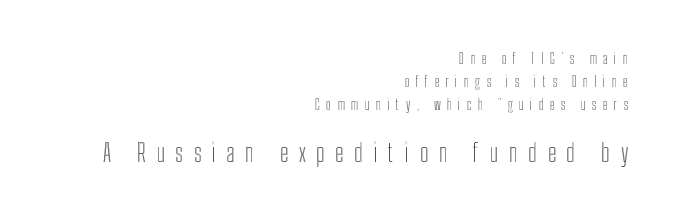
Q: Is the text italic (slanted)? A: No, it is upright.
Q: Is the text underlined? A: No.
Q: How is the paragraph aligned? A: Right-aligned.
Q: Is the spacing between letters normal or unusually wide? A: Unusually wide.
Q: Is the spacing between lines tight, normal or loose? A: Normal.
Q: Which block of text is set in a larger size, the first (top) or the second (bottom)? A: The second (bottom) one.
